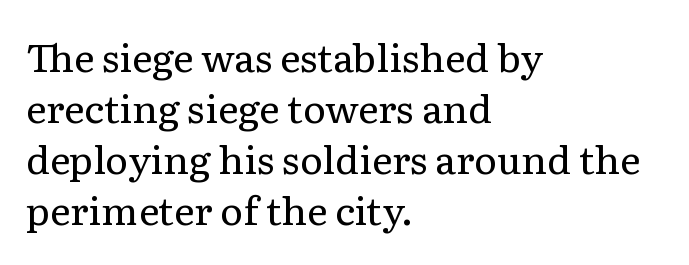
{"serif": "yes", "italic": "no", "bold": "no", "weight": "regular", "width": "normal", "stroke_contrast": "low", "x_height": "medium", "monospaced": "no", "underline": "no", "align": "left", "line_spacing": "normal", "line_spacing_ratio": 1.31, "letter_spacing": "normal", "letter_spacing_em": 0.0, "glyph_px": 39}
